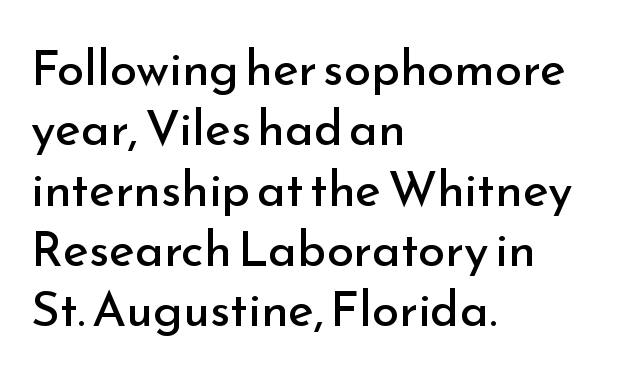
The image shows 49 px regular-weight sans-serif type, upright; set left-aligned, line spacing 1.23x, normal letter spacing, not underlined; low stroke contrast and a small x-height.
